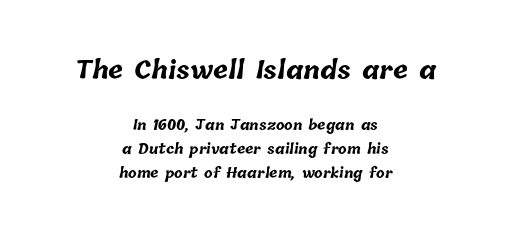
{"bold": "yes", "underline": "no", "align": "center", "line_spacing_ratio": 1.71, "letter_spacing": "normal", "letter_spacing_em": 0.0, "larger_block": "first", "size_ratio": 1.79, "glyph_px": 25}
